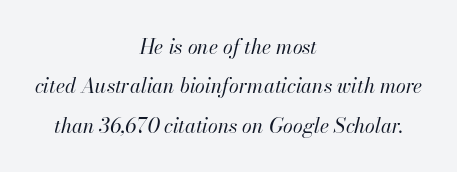
{"italic": "yes", "lean": "right", "slant_degrees": 13, "bold": "no", "underline": "no", "align": "center", "line_spacing": "loose", "line_spacing_ratio": 1.97, "letter_spacing": "normal", "letter_spacing_em": 0.0, "glyph_px": 20}
